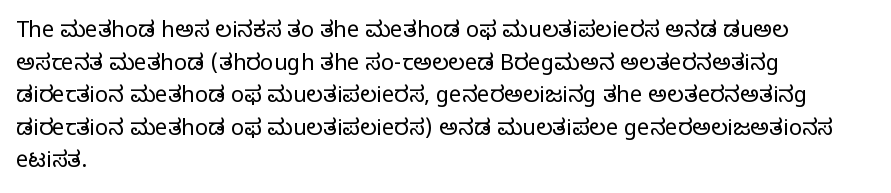
Rows of type keep a routine distance in the vertical direction. The space beneath each line is pristine and unruled. Which margin do the lines hug? The left one — the right edge is uneven. The letterforms sit shoulder to shoulder at normal distance.
